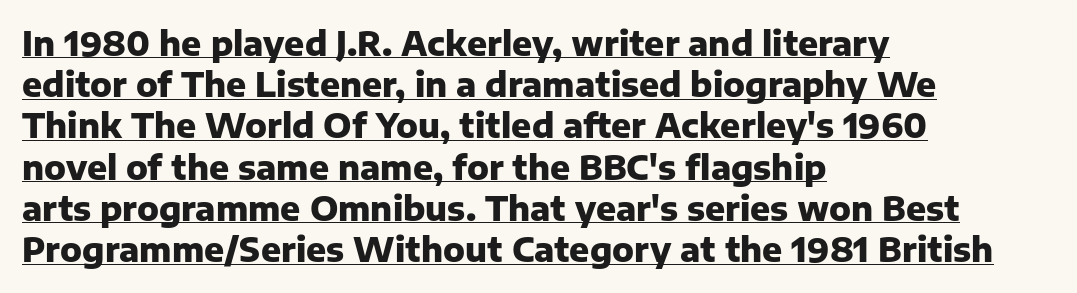
{"serif": "no", "italic": "no", "bold": "yes", "weight": "heavy", "width": "normal", "stroke_contrast": "low", "x_height": "medium", "monospaced": "no", "underline": "yes", "align": "left", "line_spacing": "normal", "line_spacing_ratio": 1.25, "letter_spacing": "normal", "letter_spacing_em": 0.0, "glyph_px": 33}
